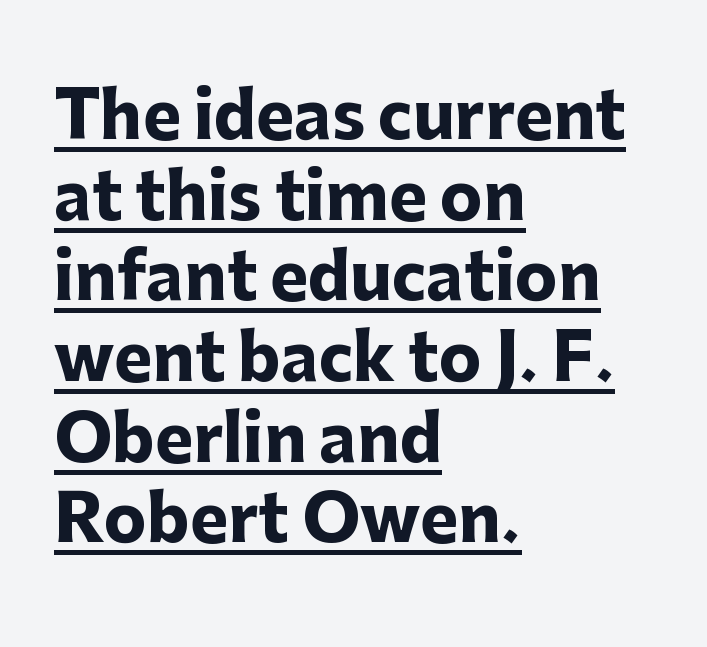
Q: Is the text bold? A: Yes.
Q: Is the text italic (slanted)? A: No, it is upright.
Q: Is the typeface a serif or a sans-serif typeface? A: Sans-serif.
Q: Is the text underlined? A: Yes.
Q: How is the paragraph aligned? A: Left-aligned.
Q: Is the spacing between letters normal or unusually wide? A: Normal.
Q: Is the spacing between lines tight, normal or loose? A: Normal.
Q: Width (condensed, normal, or wide)? A: Normal.
Q: Stroke contrast? A: Low.
Q: x-height? A: Medium.
Q: Monospaced? A: No.
